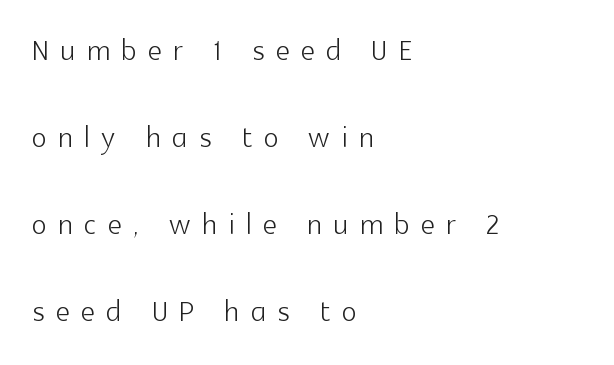
The image shows 39 px light sans-serif type, upright; set left-aligned, loose line spacing (2.23x), unusually wide letter spacing (+0.3 em), not underlined; a medium x-height.
